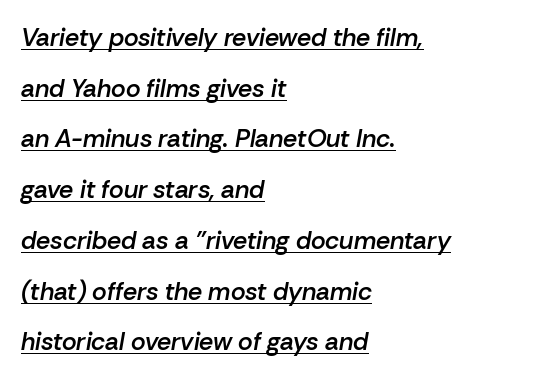
The image shows 25 px text type, italic (leaning right); set left-aligned, loose line spacing (2.03x), normal letter spacing, underlined.
